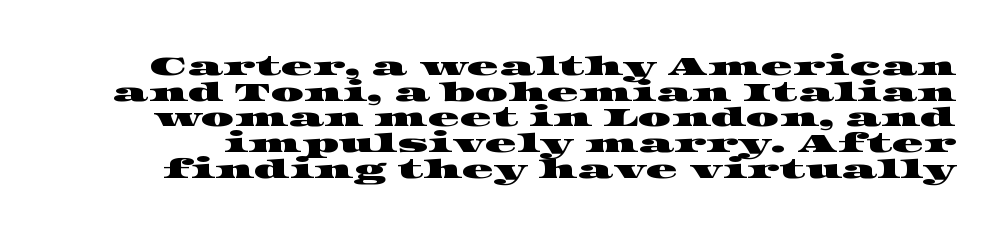
The specimen omits any rule beneath the text block's lines. In terms of leading, this rendering errs on the cramped side. Tracking here is standard; glyphs follow each other at the usual distance.
